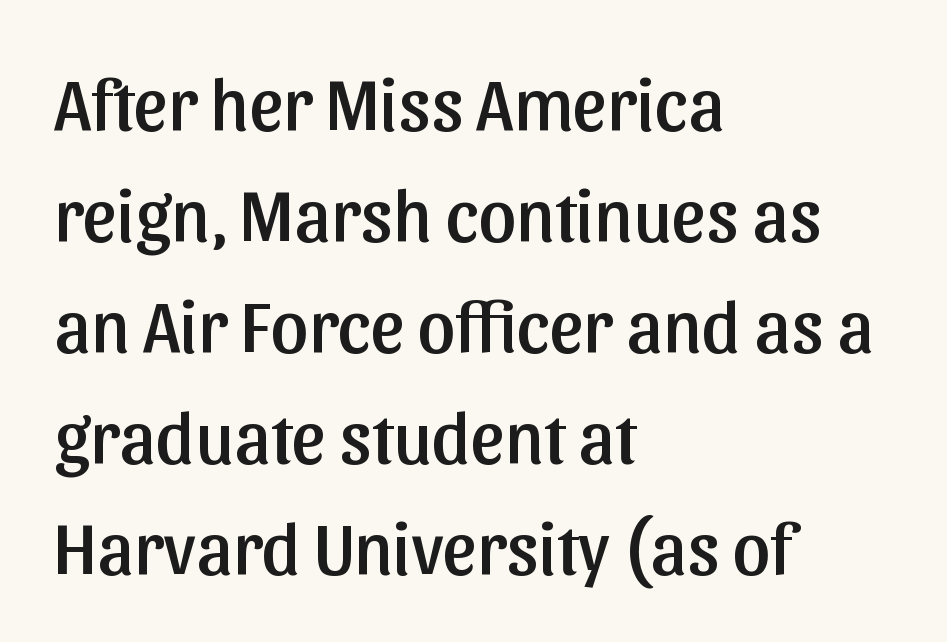
Q: Is the text italic (slanted)? A: No, it is upright.
Q: Is the typeface a serif or a sans-serif typeface? A: Sans-serif.
Q: Is the text underlined? A: No.
Q: How is the paragraph aligned? A: Left-aligned.
Q: Is the spacing between letters normal or unusually wide? A: Normal.
Q: Is the spacing between lines tight, normal or loose? A: Normal.
Q: Width (condensed, normal, or wide)? A: Normal.
Q: Stroke contrast? A: Low.
Q: x-height? A: Medium.
Q: Monospaced? A: No.
